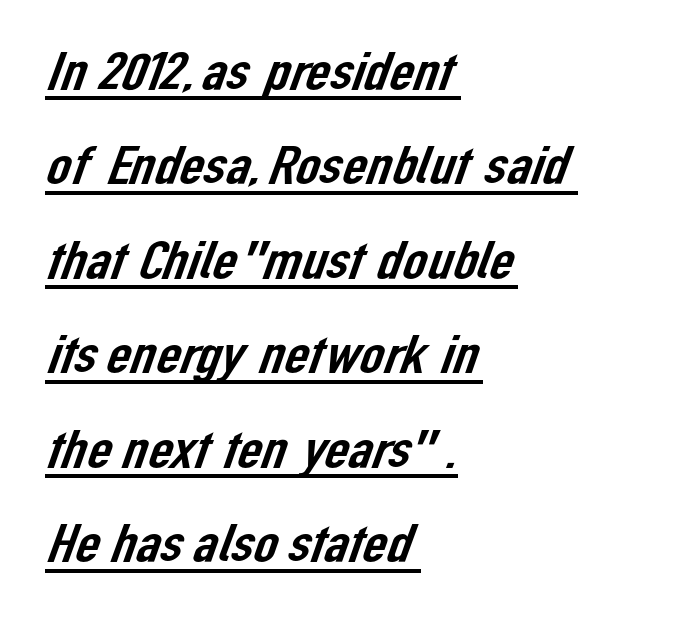
The passage is arranged the way most books set body copy — flush left. This sample uses a sans-serif face. The string is rendered with underlining switched on. Nobody touched the tracking dial on this one. Looks like regular typesetting: each glyph gets only the width it needs.
